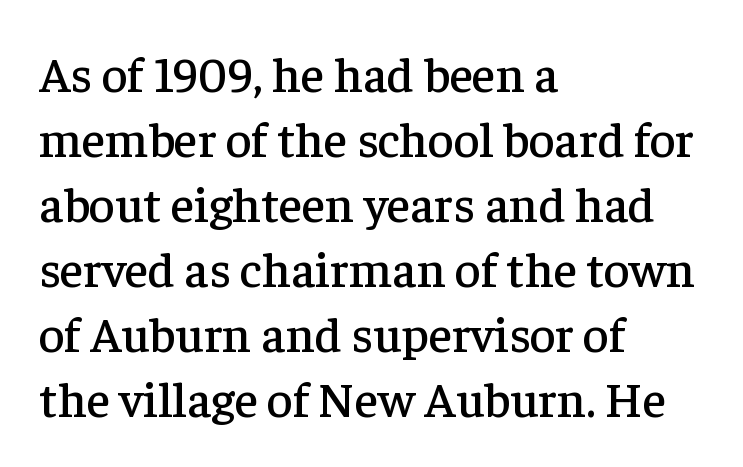
Students, observe: this is what conventionally led text looks like. Note the varied advance widths — an 'i' is clearly narrower than an 'm'. The text block is weighted toward the left margin, trailing off unevenly rightward. Style check: upright. The characters display serif detailing at their extremities.
